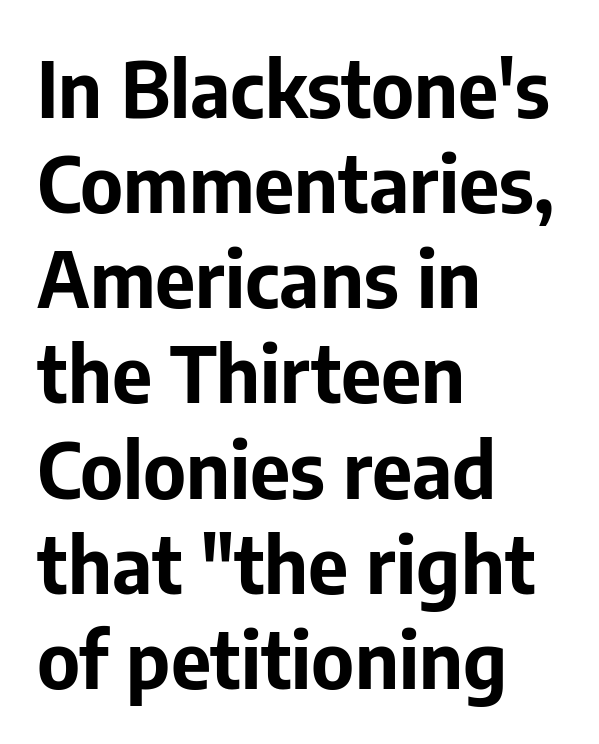
Q: Is the text bold? A: Yes.
Q: Is the text italic (slanted)? A: No, it is upright.
Q: Is the typeface a serif or a sans-serif typeface? A: Sans-serif.
Q: Is the text underlined? A: No.
Q: How is the paragraph aligned? A: Left-aligned.
Q: Is the spacing between letters normal or unusually wide? A: Normal.
Q: Width (condensed, normal, or wide)? A: Normal.
Q: Stroke contrast? A: Low.
Q: x-height? A: Medium.
Q: Monospaced? A: No.
